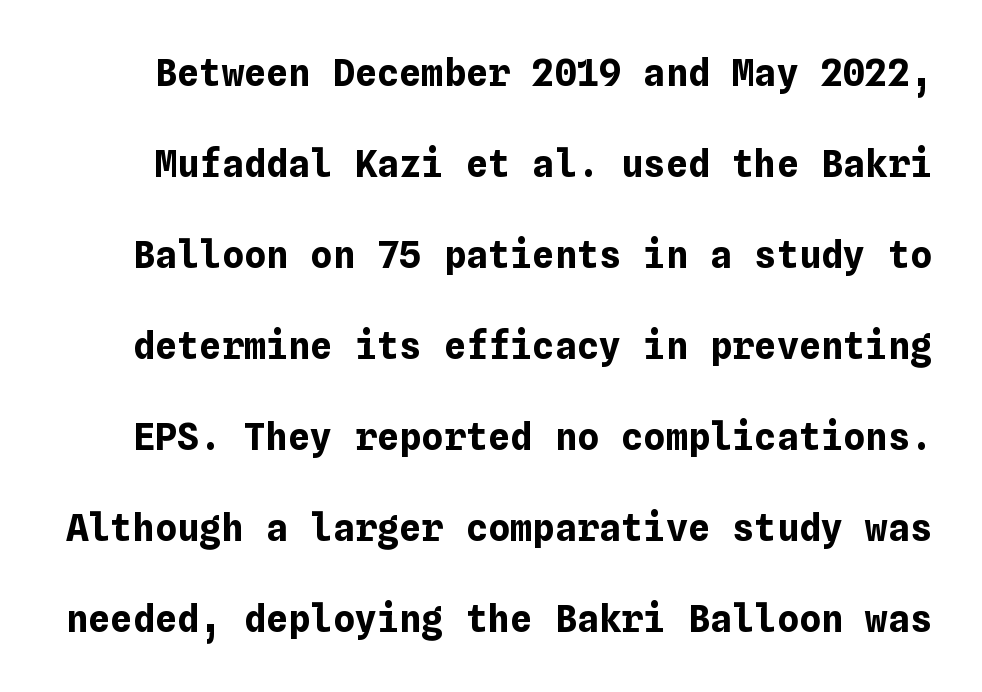
Letters rest on an invisible, unmarked baseline. A typesetter would call this leading open, well beyond the default. The rendering uses a bold face; every stroke is thick and dark. Inter-character spacing is left at the font's built-in metrics.
